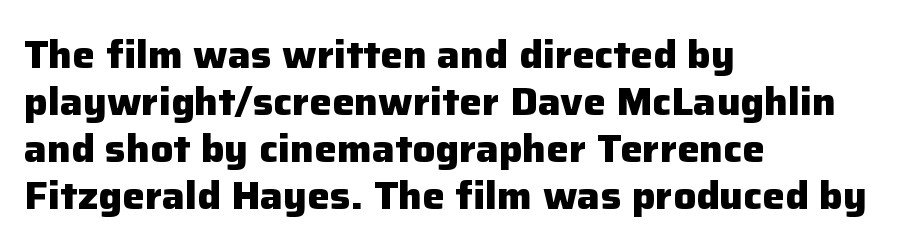
{"serif": "no", "italic": "no", "bold": "yes", "weight": "heavy", "width": "normal", "stroke_contrast": "low", "x_height": "medium", "monospaced": "no", "underline": "no", "align": "left", "line_spacing_ratio": 1.24, "letter_spacing": "normal", "letter_spacing_em": 0.0, "glyph_px": 38}
